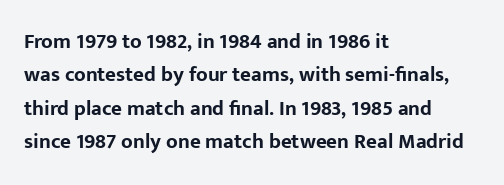
The image shows 21 px bold type, upright; set left-aligned, normal line spacing (1.59x), normal letter spacing, not underlined.
